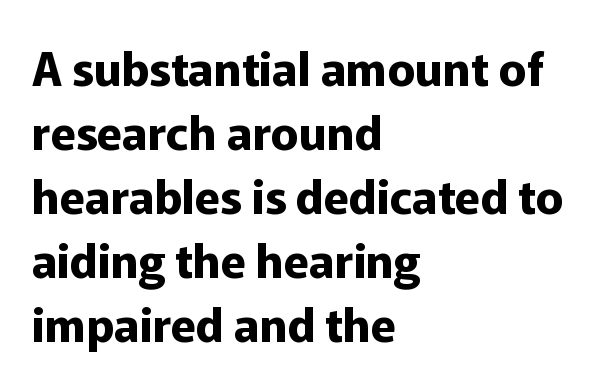
Q: Is the text bold? A: Yes.
Q: Is the text italic (slanted)? A: No, it is upright.
Q: Is the typeface a serif or a sans-serif typeface? A: Sans-serif.
Q: Is the text underlined? A: No.
Q: How is the paragraph aligned? A: Left-aligned.
Q: Is the spacing between letters normal or unusually wide? A: Normal.
Q: Is the spacing between lines tight, normal or loose? A: Normal.
Q: Width (condensed, normal, or wide)? A: Normal.
Q: Stroke contrast? A: Low.
Q: x-height? A: Medium.
Q: Monospaced? A: No.
